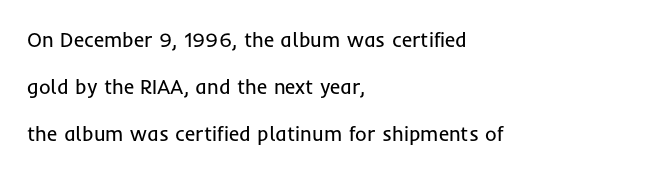
Look at the tracking — it's just the regular setting, nothing added. Reading down the column, the eye jumps a long way to each next line. Clear beneath every line of the passage. Layout note: lines flush left. Is the stroke heavy? The answer is a plain regular-or-lighter.
